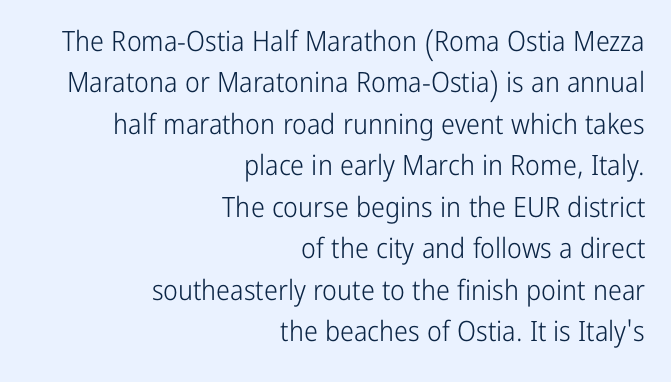
The image shows 28 px light, condensed sans-serif type, upright; set right-aligned, normal line spacing (1.48x), normal letter spacing, not underlined; low stroke contrast and a medium x-height.
